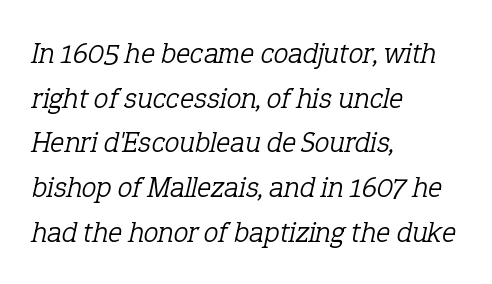
In CSS terms this would be text-align: left. Is the type heavy? It reads as light-to-regular instead. Decoration check: the copy has no underline. Would a proofreader flag this as italicized? Yes. This rendering leaves character spacing at its baseline value. You could not count columns in this text — the font is proportionally spaced.
